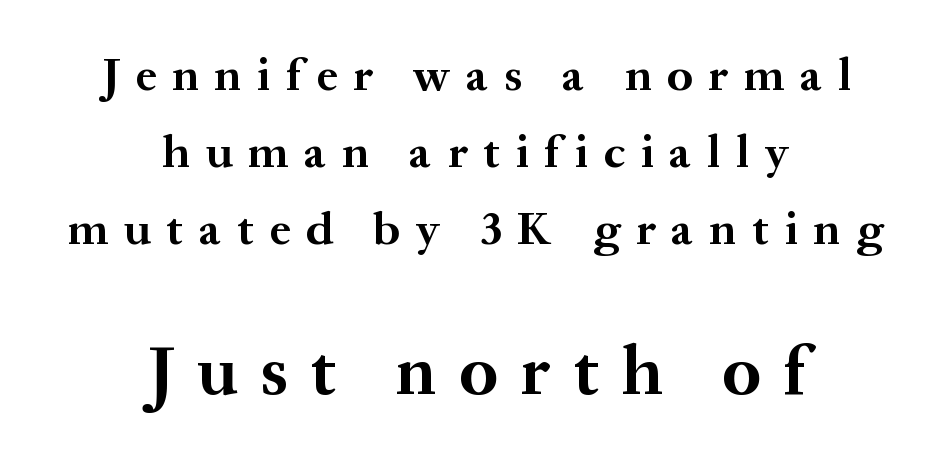
The image shows 70 px bold serif type, upright; set centered, normal line spacing (1.64x), unusually wide letter spacing (+0.33 em), not underlined; the second (bottom) block is 1.49x larger; medium stroke contrast and a medium x-height.
